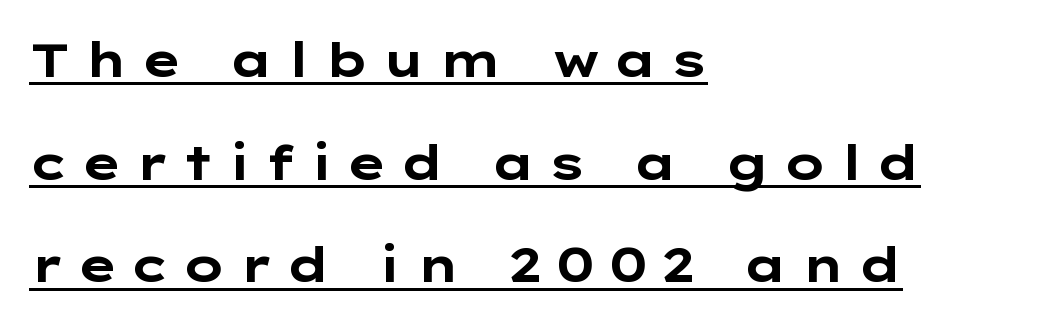
The image shows 48 px bold, wide sans-serif type, upright; set left-aligned, loose line spacing (2.14x), unusually wide letter spacing (+0.25 em), underlined; low stroke contrast and a medium x-height.
